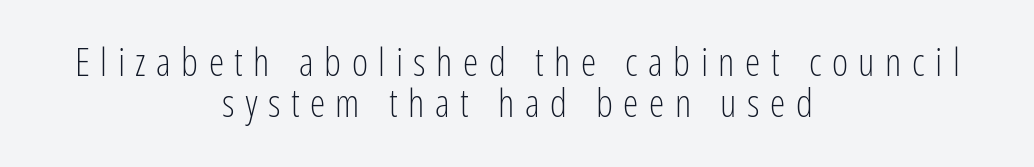
The letters advance in unequal steps, a hallmark of proportional type. Tracking value appears strongly positive — letters spread wide. This sample trades vertical openness for compactness between lines. Every row of glyphs is offset so its center matches the block's center. Weight: regular or lighter.
